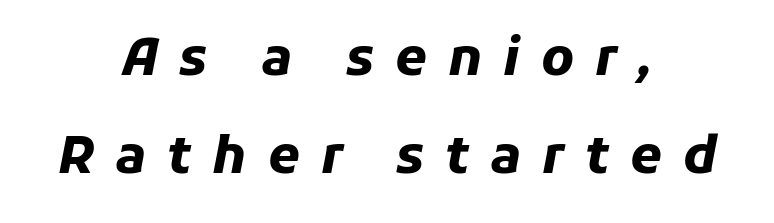
If you drew a line through each stem, it would be angled. This sample trades compactness for vertical openness between lines. Substantial extra tracking has been applied to these lines. The passage shown is typed in a proportional face where columns would drift. Notice how thick the strokes are: this is what a full bold looks like. Just letters on the line, the space beneath them empty.
